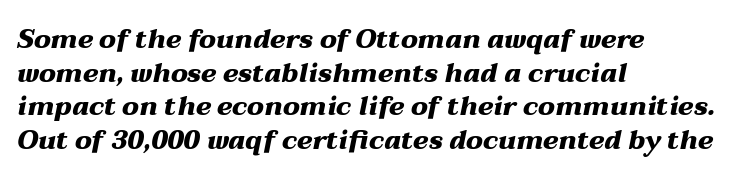
Glance below the letters and you will spot only blank space. Where is the straight margin? On the left. There's an unmistakable incline to the writing here. Each new line begins a customary step beneath the previous one.
